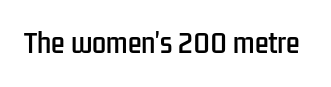
{"italic": "no", "underline": "no", "letter_spacing": "normal", "letter_spacing_em": 0.0, "glyph_px": 25}
